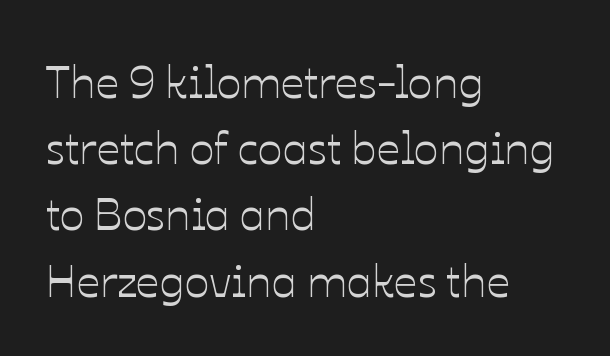
Q: Is the text italic (slanted)? A: No, it is upright.
Q: Is the text underlined? A: No.
Q: How is the paragraph aligned? A: Left-aligned.
Q: Is the spacing between letters normal or unusually wide? A: Normal.
Q: Is the spacing between lines tight, normal or loose? A: Normal.
Q: Width (condensed, normal, or wide)? A: Normal.
Q: Stroke contrast? A: Low.
Q: x-height? A: Medium.
Q: Monospaced? A: No.
